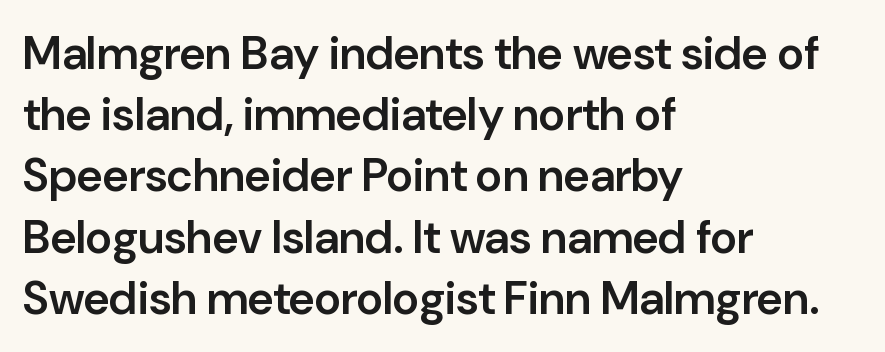
A typesetter would call this zero additional tracking. Looks like regular typesetting: each glyph gets only the width it needs. Nope, no serifs anywhere on these letters. The characters look somewhat weighty, a semibold short of true bold. Horizontal alignment here is leftward, the default for most running prose. This rendering features lettering with no underline.
